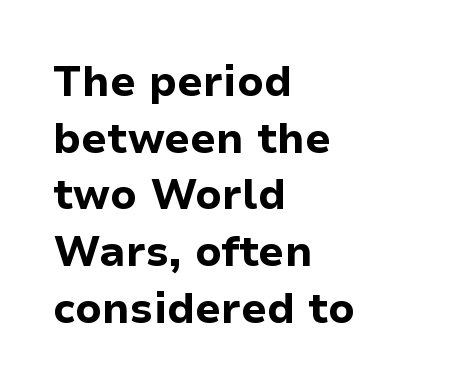
Is this a fixed-width face? No — the glyphs have proportional, varying widths. A bare baseline throughout the passage. You could call the tracking neutral — neither tight nor loose. Rendered with straight, roman letterforms.
